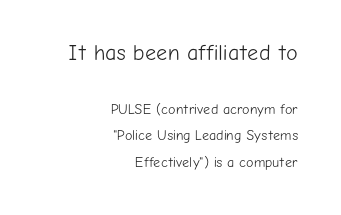
Q: Is the text bold? A: No.
Q: Is the text italic (slanted)? A: No, it is upright.
Q: Is the text underlined? A: No.
Q: How is the paragraph aligned? A: Right-aligned.
Q: Is the spacing between letters normal or unusually wide? A: Normal.
Q: Is the spacing between lines tight, normal or loose? A: Loose.
Q: Which block of text is set in a larger size, the first (top) or the second (bottom)? A: The first (top) one.
